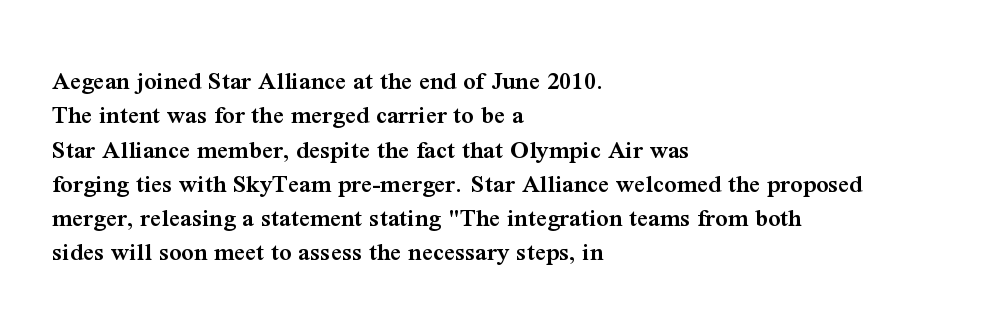
Q: Is the text bold? A: Semi-bold.
Q: Is the text italic (slanted)? A: No, it is upright.
Q: Is the text underlined? A: No.
Q: How is the paragraph aligned? A: Left-aligned.
Q: Is the spacing between letters normal or unusually wide? A: Normal.
Q: Is the spacing between lines tight, normal or loose? A: Normal.
